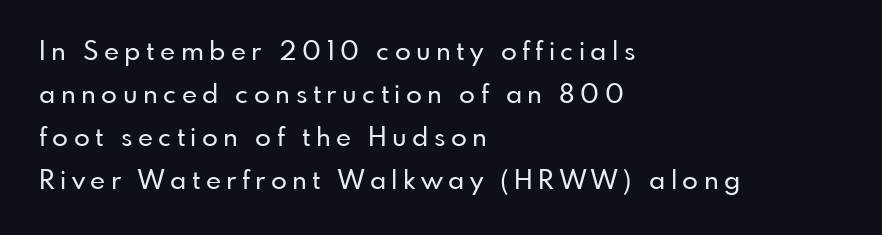
The gaps between neighbouring characters are conspicuously large. Notice how descenders clear the ascenders below comfortably — that's standard leading. Posture: straight, roman, zero tilt. Underlining? Definitely not there. The paragraph has a hard left edge and a soft right edge.
